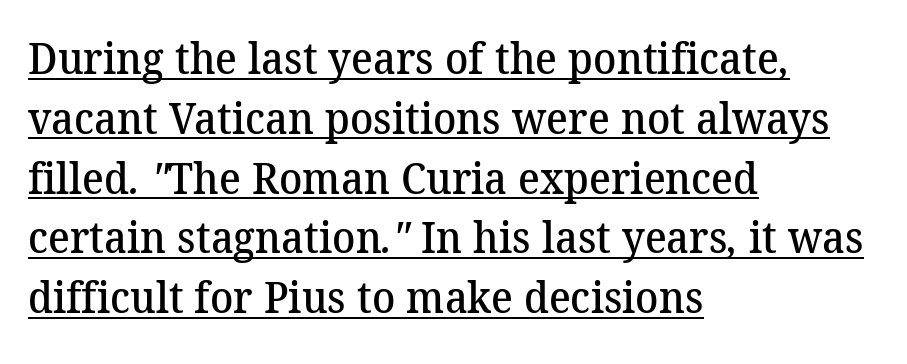
Q: Is the text bold? A: Semi-bold.
Q: Is the typeface a serif or a sans-serif typeface? A: Serif.
Q: Is the text underlined? A: Yes.
Q: How is the paragraph aligned? A: Left-aligned.
Q: Is the spacing between letters normal or unusually wide? A: Normal.
Q: Is the spacing between lines tight, normal or loose? A: Normal.
Q: Width (condensed, normal, or wide)? A: Normal.
Q: Stroke contrast? A: Medium.
Q: x-height? A: Medium.
Q: Monospaced? A: No.
